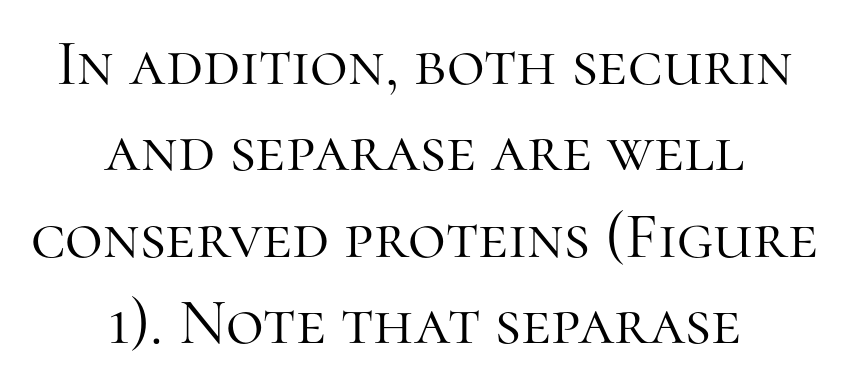
Q: Is the text bold? A: No.
Q: Is the text italic (slanted)? A: No, it is upright.
Q: Is the typeface a serif or a sans-serif typeface? A: Serif.
Q: Is the text underlined? A: No.
Q: How is the paragraph aligned? A: Centered.
Q: Is the spacing between letters normal or unusually wide? A: Normal.
Q: Is the spacing between lines tight, normal or loose? A: Normal.
Q: Width (condensed, normal, or wide)? A: Normal.
Q: Stroke contrast? A: High.
Q: x-height? A: Medium.
Q: Monospaced? A: No.
